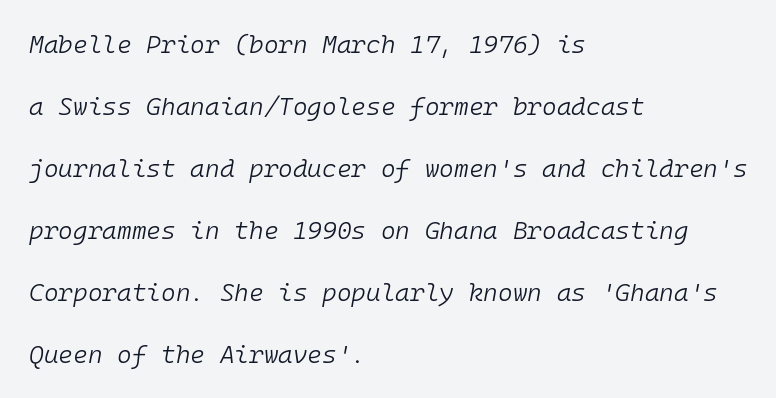
{"italic": "yes", "lean": "right", "slant_degrees": 10, "bold": "no", "underline": "no", "align": "left", "line_spacing": "loose", "line_spacing_ratio": 2.48, "letter_spacing": "normal", "letter_spacing_em": 0.0, "glyph_px": 25}
